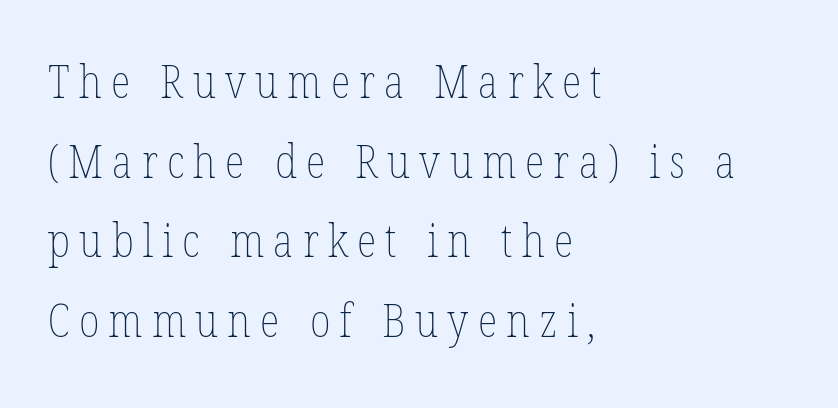
The image shows 46 px thin, condensed type, upright; set left-aligned, line spacing 1.73x, unusually wide letter spacing (+0.2 em), not underlined; low stroke contrast and a medium x-height.
